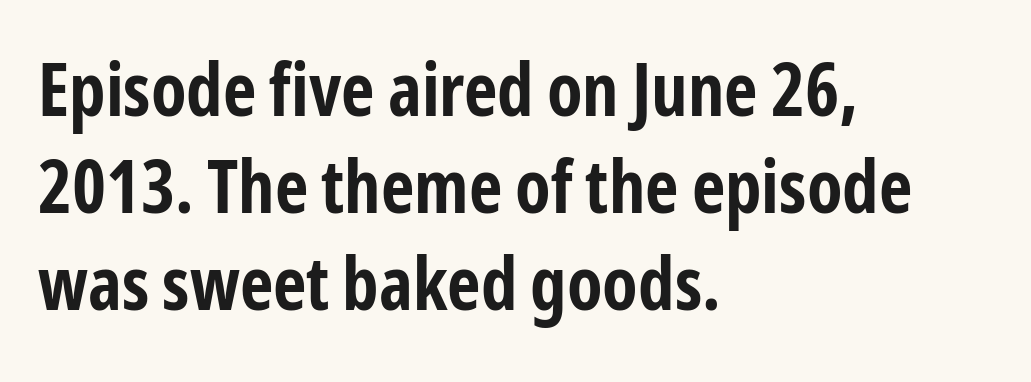
Q: Is the text bold? A: Yes.
Q: Is the text italic (slanted)? A: No, it is upright.
Q: Is the typeface a serif or a sans-serif typeface? A: Sans-serif.
Q: Is the text underlined? A: No.
Q: How is the paragraph aligned? A: Left-aligned.
Q: Is the spacing between letters normal or unusually wide? A: Normal.
Q: Is the spacing between lines tight, normal or loose? A: Normal.
Q: Width (condensed, normal, or wide)? A: Condensed.
Q: Stroke contrast? A: Low.
Q: x-height? A: Medium.
Q: Monospaced? A: No.
